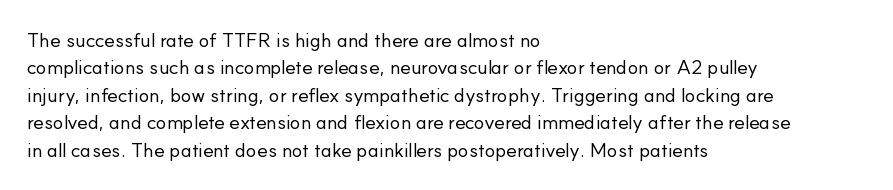
Caption: standard tracking, unaltered. Alignment: flush left. Line spacing here is normal. Weight: not bold — regular or lighter.
